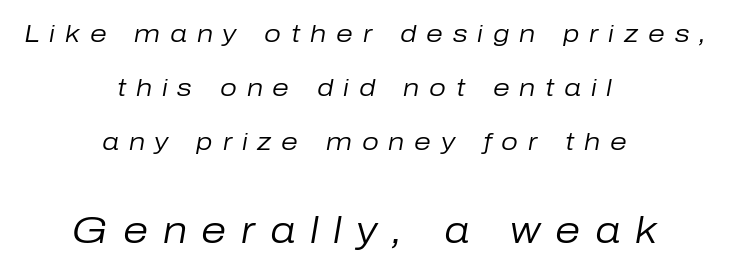
{"italic": "yes", "lean": "right", "slant_degrees": 10, "bold": "no", "weight": "regular", "width": "normal", "stroke_contrast": "low", "x_height": "medium", "monospaced": "no", "underline": "no", "align": "center", "line_spacing": "loose", "line_spacing_ratio": 2.25, "letter_spacing": "wide", "letter_spacing_em": 0.41, "larger_block": "second", "size_ratio": 1.5, "glyph_px": 36}
